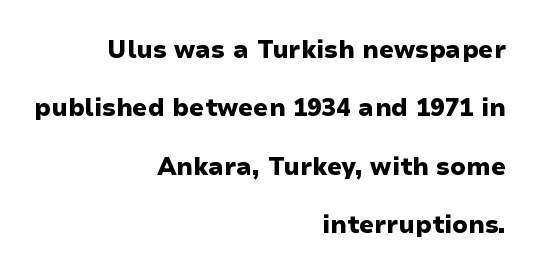
Q: Is the text bold? A: Yes.
Q: Is the text italic (slanted)? A: No, it is upright.
Q: Is the text underlined? A: No.
Q: How is the paragraph aligned? A: Right-aligned.
Q: Is the spacing between letters normal or unusually wide? A: Normal.
Q: Is the spacing between lines tight, normal or loose? A: Loose.
